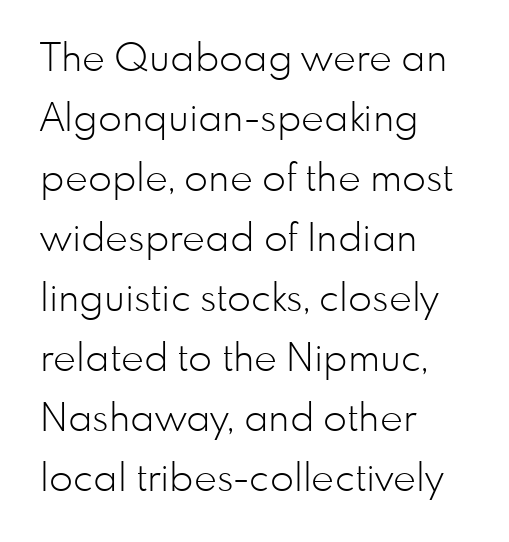
Q: Is the text bold? A: No.
Q: Is the text italic (slanted)? A: No, it is upright.
Q: Is the typeface a serif or a sans-serif typeface? A: Sans-serif.
Q: Is the text underlined? A: No.
Q: How is the paragraph aligned? A: Left-aligned.
Q: Is the spacing between letters normal or unusually wide? A: Normal.
Q: Is the spacing between lines tight, normal or loose? A: Normal.
Q: Width (condensed, normal, or wide)? A: Normal.
Q: Stroke contrast? A: Low.
Q: x-height? A: Small.
Q: Monospaced? A: No.
